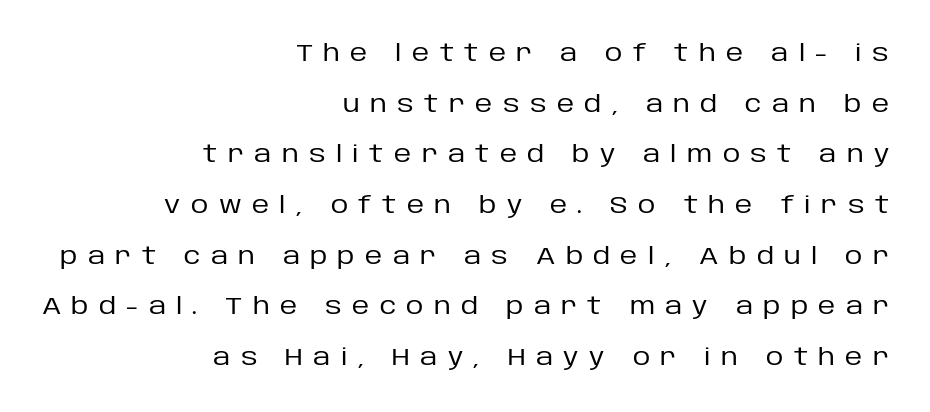
The image shows 24 px text type, upright; set right-aligned, loose line spacing (2.11x), unusually wide letter spacing (+0.43 em), not underlined.
